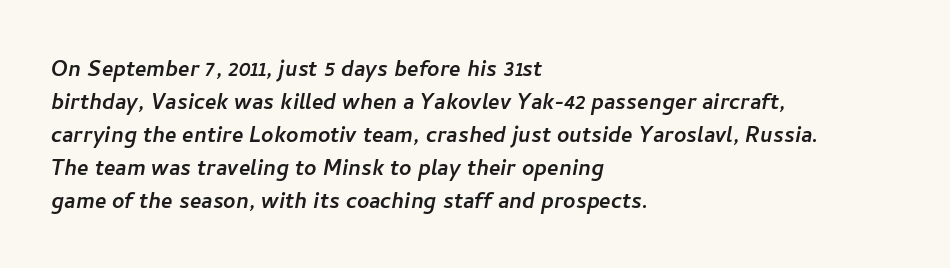
{"underline": "no", "align": "left", "line_spacing_ratio": 1.22, "letter_spacing": "normal", "letter_spacing_em": 0.0, "glyph_px": 27}
